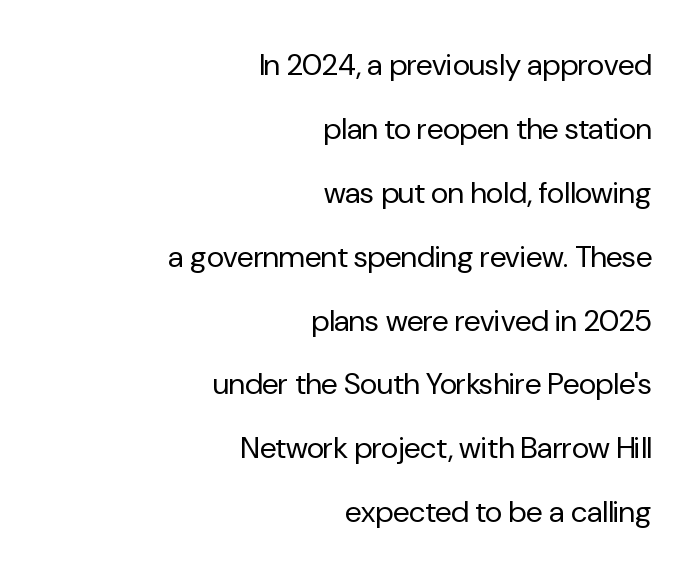
{"serif": "no", "italic": "no", "bold": "no", "weight": "regular", "width": "normal", "stroke_contrast": "low", "x_height": "medium", "monospaced": "no", "underline": "no", "align": "right", "line_spacing": "loose", "line_spacing_ratio": 2.13, "letter_spacing": "normal", "letter_spacing_em": 0.0, "glyph_px": 30}
